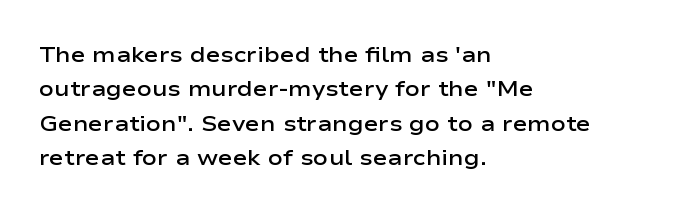
Q: Is the text bold? A: Semi-bold.
Q: Is the text italic (slanted)? A: No, it is upright.
Q: Is the text underlined? A: No.
Q: How is the paragraph aligned? A: Left-aligned.
Q: Is the spacing between letters normal or unusually wide? A: Normal.
Q: Is the spacing between lines tight, normal or loose? A: Normal.
